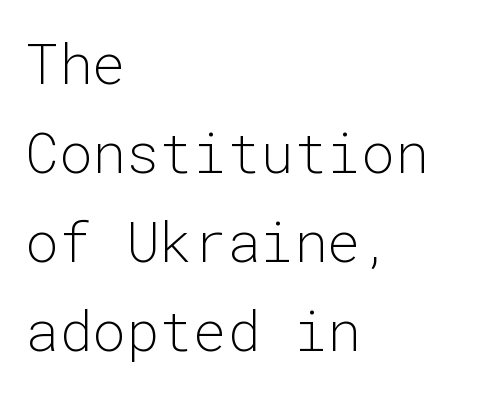
Q: Is the text bold? A: No.
Q: Is the text italic (slanted)? A: No, it is upright.
Q: Is the typeface a serif or a sans-serif typeface? A: Sans-serif.
Q: Is the text underlined? A: No.
Q: How is the paragraph aligned? A: Left-aligned.
Q: Is the spacing between letters normal or unusually wide? A: Normal.
Q: Is the spacing between lines tight, normal or loose? A: Normal.
Q: Width (condensed, normal, or wide)? A: Normal.
Q: Stroke contrast? A: Low.
Q: x-height? A: Medium.
Q: Monospaced? A: Yes.
